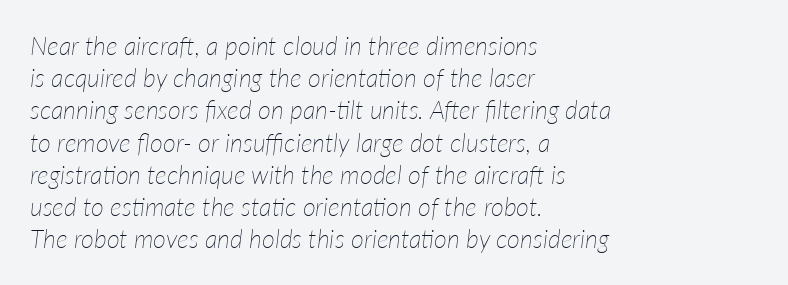
The image shows 25 px text type, italic (leaning right); set left-aligned, normal line spacing (1.29x), normal letter spacing, not underlined.
